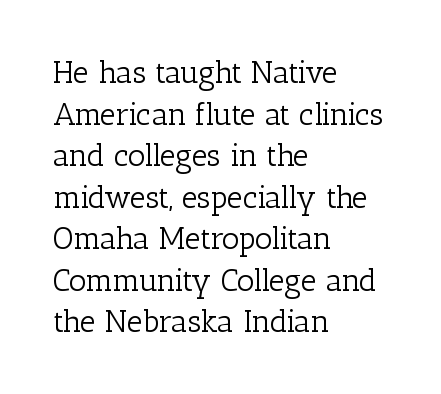
{"serif": "yes", "italic": "no", "bold": "no", "weight": "light", "width": "normal", "stroke_contrast": "low", "x_height": "medium", "monospaced": "no", "underline": "no", "align": "left", "line_spacing": "normal", "line_spacing_ratio": 1.34, "letter_spacing": "normal", "letter_spacing_em": 0.0, "glyph_px": 31}
